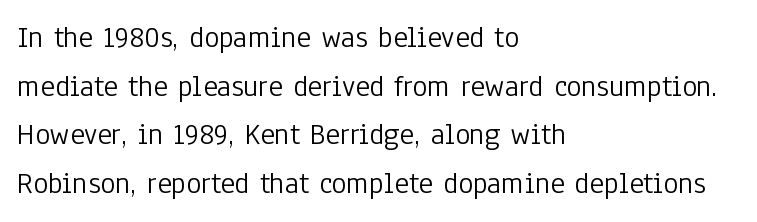
Q: Is the text bold? A: No.
Q: Is the text italic (slanted)? A: No, it is upright.
Q: Is the typeface a serif or a sans-serif typeface? A: Sans-serif.
Q: Is the text underlined? A: No.
Q: How is the paragraph aligned? A: Left-aligned.
Q: Is the spacing between letters normal or unusually wide? A: Normal.
Q: Is the spacing between lines tight, normal or loose? A: Normal.
Q: Width (condensed, normal, or wide)? A: Condensed.
Q: Stroke contrast? A: Low.
Q: x-height? A: Medium.
Q: Monospaced? A: No.
